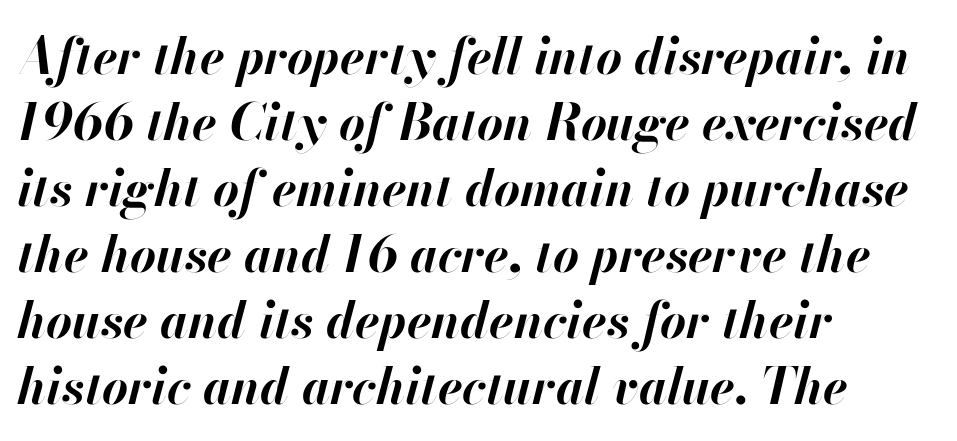
{"italic": "yes", "lean": "right", "slant_degrees": 13, "bold": "yes", "weight": "bold", "width": "normal", "stroke_contrast": "high", "x_height": "small", "monospaced": "no", "underline": "no", "align": "left", "line_spacing": "normal", "line_spacing_ratio": 1.32, "letter_spacing": "normal", "letter_spacing_em": 0.0, "glyph_px": 50}
